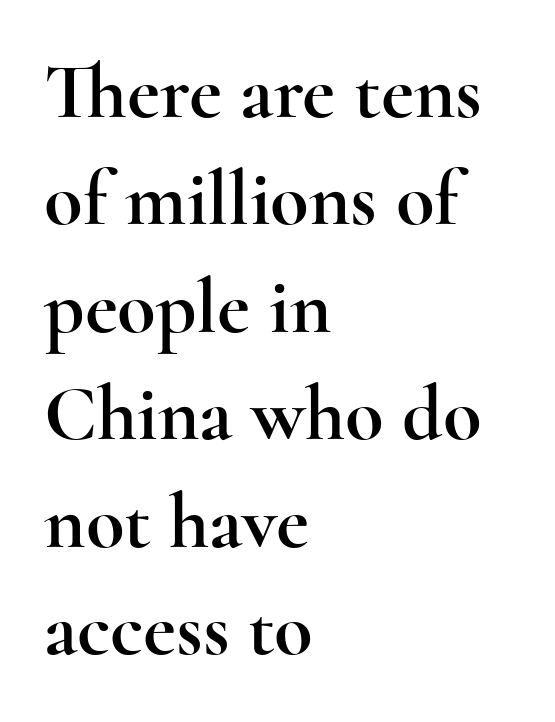
{"serif": "yes", "italic": "no", "width": "wide", "x_height": "small", "monospaced": "no", "underline": "no", "align": "left", "line_spacing": "normal", "line_spacing_ratio": 1.36, "letter_spacing": "normal", "letter_spacing_em": 0.0, "glyph_px": 79}
